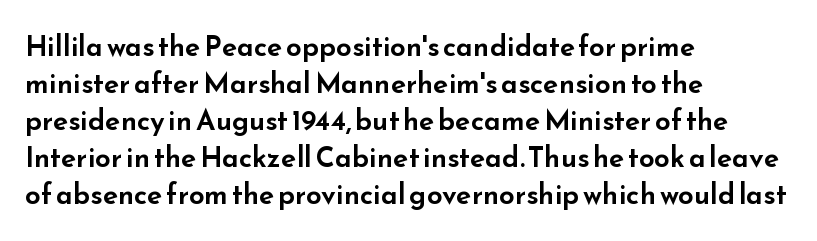
{"serif": "no", "italic": "no", "width": "wide", "stroke_contrast": "low", "x_height": "small", "monospaced": "no", "underline": "no", "align": "left", "line_spacing": "normal", "line_spacing_ratio": 1.32, "letter_spacing": "normal", "letter_spacing_em": 0.0, "glyph_px": 28}
